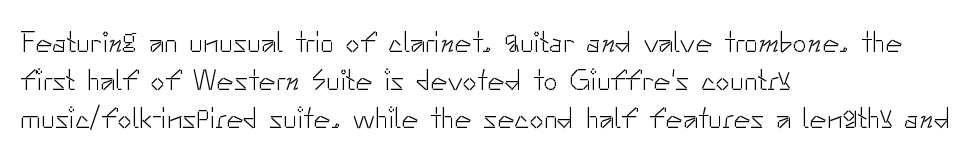
{"serif": "no", "italic": "no", "bold": "no", "weight": "light", "width": "normal", "stroke_contrast": "low", "x_height": "small", "monospaced": "no", "underline": "no", "align": "left", "line_spacing": "normal", "line_spacing_ratio": 1.31, "letter_spacing": "normal", "letter_spacing_em": 0.0, "glyph_px": 29}
